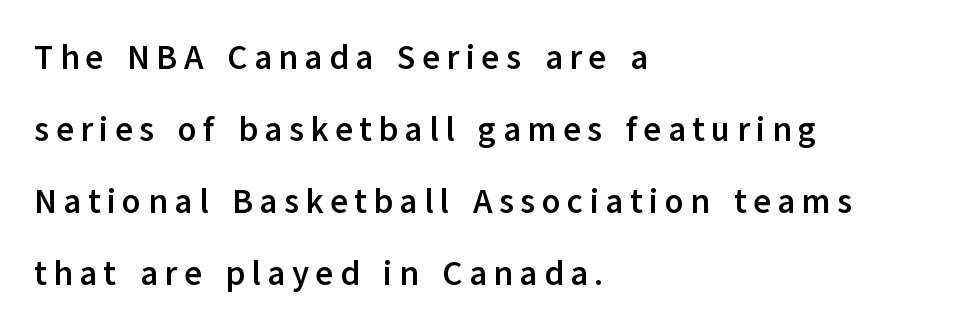
The image shows 34 px semibold sans-serif type, upright; set left-aligned, loose line spacing (2.12x), not underlined; low stroke contrast and a medium x-height.
